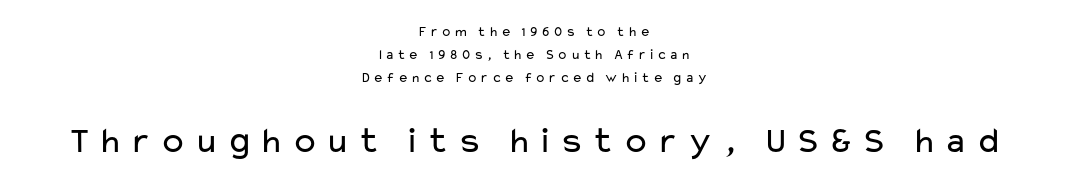
Designer's note — italics off, roman on. The face used here is proportionally spaced, like ordinary book or web type. Teacher's note: observe the equal gaps on both sides — that is centered alignment. The vertical gap from one line to the next is medium. In this sample the second text group is rendered at the bigger scale. A sans-serif font was chosen for this passage.
